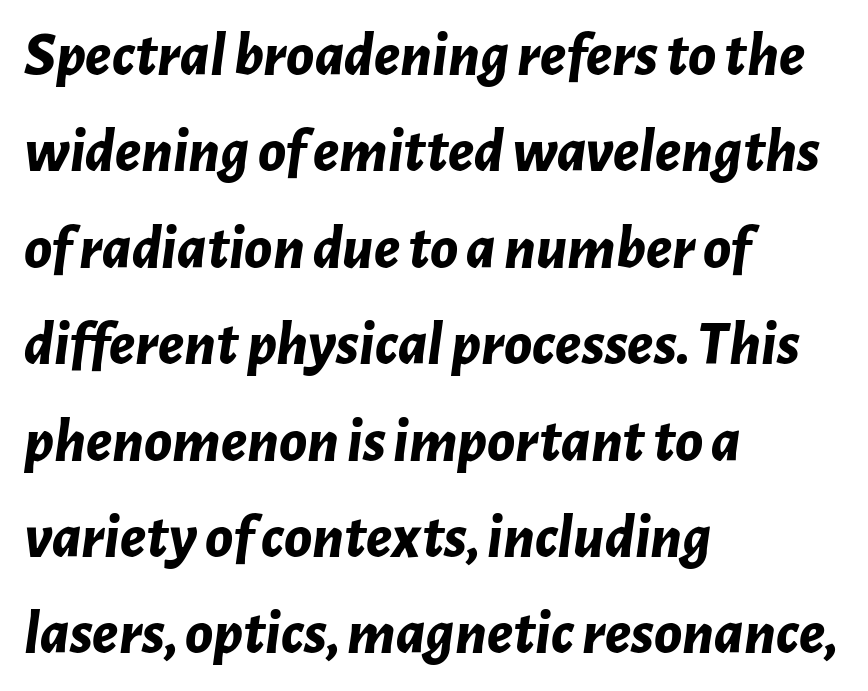
Caption: multi-line text, flush left, ragged right. The space between consecutive lines is moderate. There's an unmistakable incline to the writing here. Do the characters align in a grid? No, the font is proportional. Clear beneath every line of the passage. You'd pick this weight for a headline — it's a proper bold.
